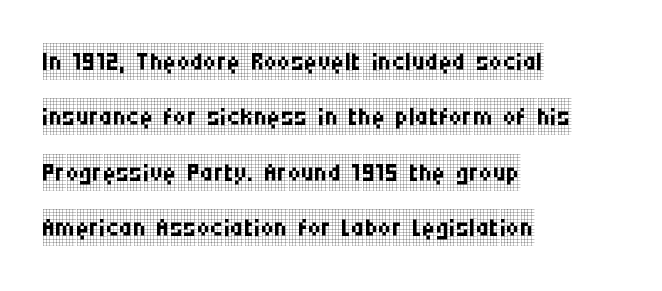
The image shows 37 px regular-weight, condensed serif type, upright; set left-aligned, normal line spacing (1.5x), normal letter spacing, not underlined; low stroke contrast and a large x-height.
